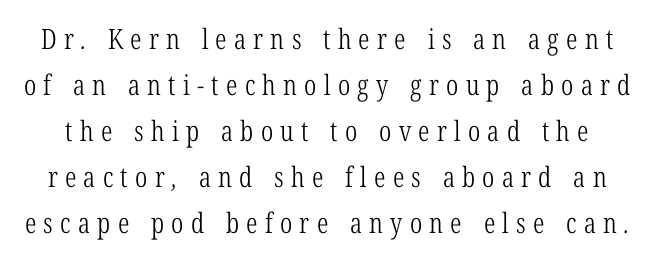
Glance below the letters and you will spot only blank space. Each new line begins a customary step beneath the previous one. Observe the serifs anchoring each vertical stroke in this sample. On a weight scale, this lands at 450 or below. Inter-character spacing is expanded well beyond the font's built-in metrics.
